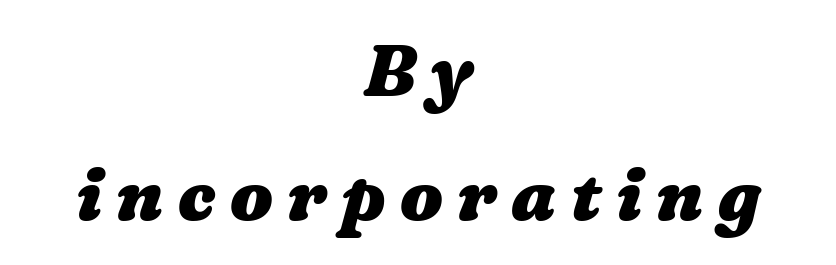
Q: Is the text bold? A: Yes.
Q: Is the text underlined? A: No.
Q: How is the paragraph aligned? A: Centered.
Q: Is the spacing between letters normal or unusually wide? A: Unusually wide.
Q: Width (condensed, normal, or wide)? A: Wide.
Q: Stroke contrast? A: Medium.
Q: x-height? A: Medium.
Q: Monospaced? A: No.
